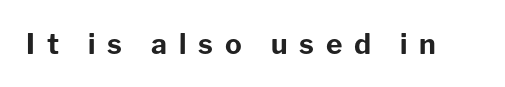
The image shows 28 px bold sans-serif type, upright; set unusually wide letter spacing (+0.42 em), not underlined; low stroke contrast and a medium x-height.
